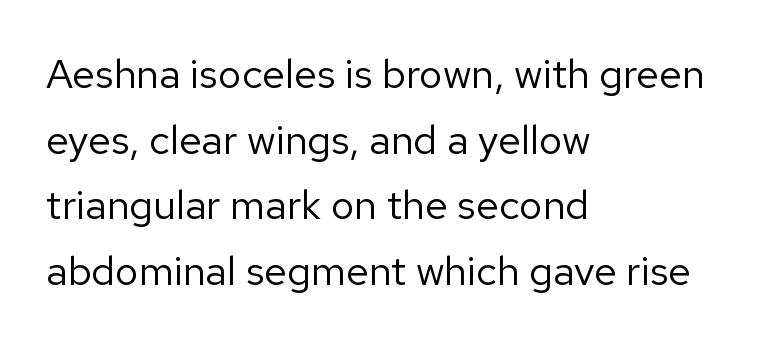
Q: Is the text bold? A: No.
Q: Is the text italic (slanted)? A: No, it is upright.
Q: Is the typeface a serif or a sans-serif typeface? A: Sans-serif.
Q: Is the text underlined? A: No.
Q: How is the paragraph aligned? A: Left-aligned.
Q: Is the spacing between letters normal or unusually wide? A: Normal.
Q: Is the spacing between lines tight, normal or loose? A: Normal.
Q: Width (condensed, normal, or wide)? A: Normal.
Q: Stroke contrast? A: Low.
Q: x-height? A: Medium.
Q: Monospaced? A: No.
